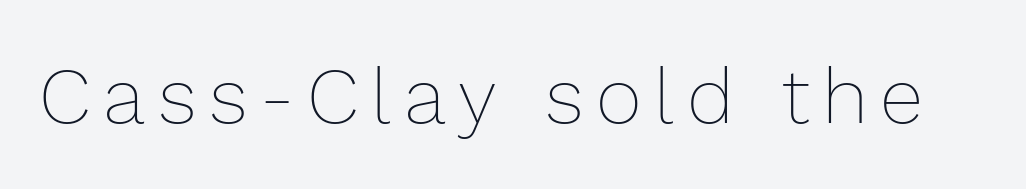
Q: Is the text bold? A: No.
Q: Is the text italic (slanted)? A: No, it is upright.
Q: Is the text underlined? A: No.
Q: Width (condensed, normal, or wide)? A: Normal.
Q: Stroke contrast? A: Low.
Q: x-height? A: Medium.
Q: Monospaced? A: No.
